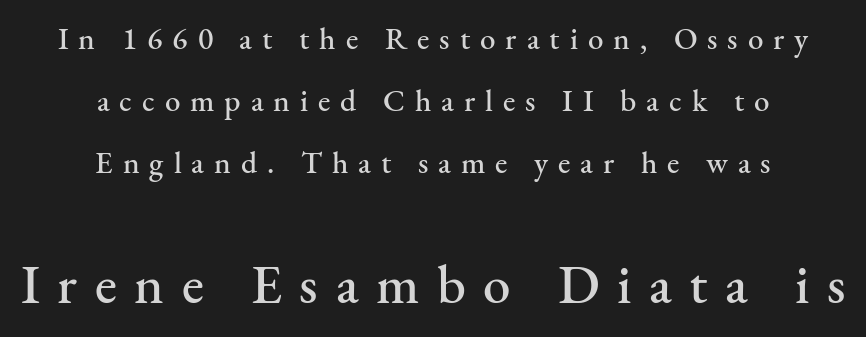
The image shows 55 px serif type, upright; set centered, loose line spacing (2.0x), unusually wide letter spacing (+0.32 em), not underlined; the second (bottom) block is 1.77x larger; medium stroke contrast and a small x-height.
